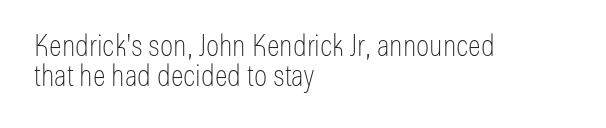
The passage shown is typed in a proportional face where columns would drift. Does extra space separate the letters? No, they use regular spacing. Caption: multi-line text, flush left, ragged right. No italicization has been applied; the sample stays upright.
